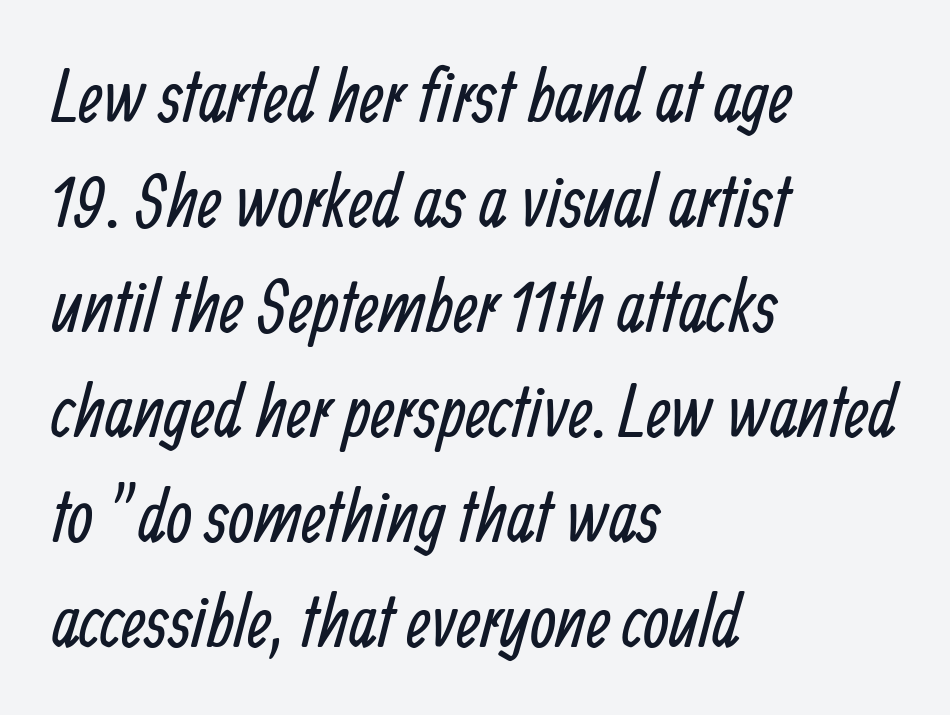
The rendering uses natural spacing where letterforms have individual widths. These lines sit exactly where default settings would place them. The space directly below the letters is spotless. Visually the block forms a straight wall on the left and a jagged coastline on the right. What kind of face is this? One without serifs — a sans. Observe the ordinary spacing: letters are neighbours, not strangers.
